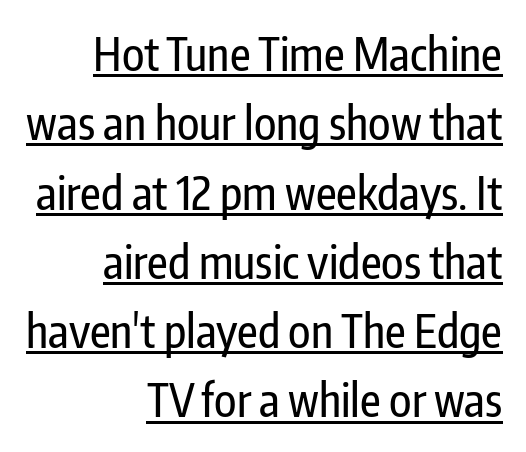
Q: Is the text italic (slanted)? A: No, it is upright.
Q: Is the typeface a serif or a sans-serif typeface? A: Sans-serif.
Q: Is the text underlined? A: Yes.
Q: How is the paragraph aligned? A: Right-aligned.
Q: Is the spacing between letters normal or unusually wide? A: Normal.
Q: Is the spacing between lines tight, normal or loose? A: Normal.
Q: Width (condensed, normal, or wide)? A: Condensed.
Q: Stroke contrast? A: Low.
Q: x-height? A: Medium.
Q: Monospaced? A: No.
